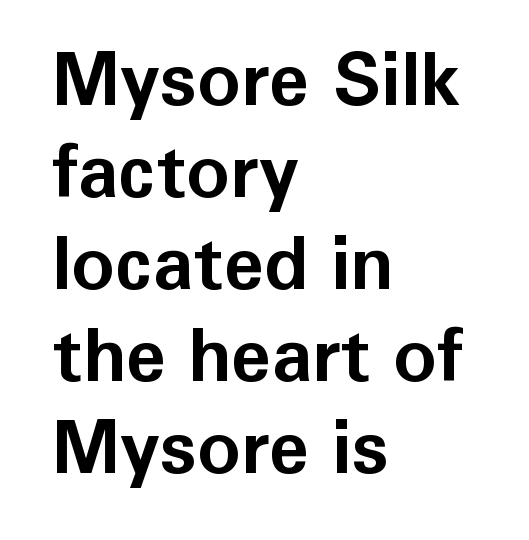
Q: Is the text bold? A: Yes.
Q: Is the text italic (slanted)? A: No, it is upright.
Q: Is the typeface a serif or a sans-serif typeface? A: Sans-serif.
Q: Is the text underlined? A: No.
Q: How is the paragraph aligned? A: Left-aligned.
Q: Is the spacing between letters normal or unusually wide? A: Normal.
Q: Is the spacing between lines tight, normal or loose? A: Normal.
Q: Width (condensed, normal, or wide)? A: Normal.
Q: Stroke contrast? A: Low.
Q: x-height? A: Medium.
Q: Monospaced? A: No.
